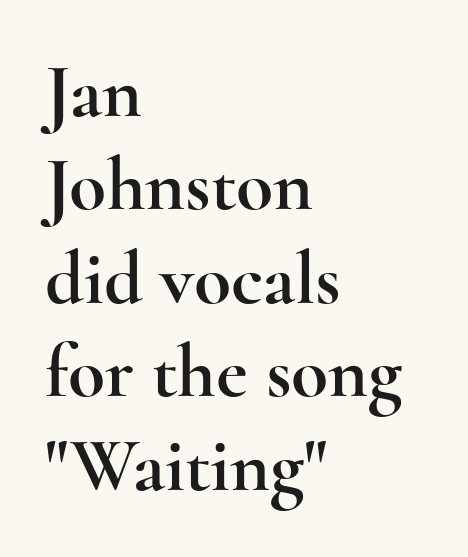
The rendering keeps characters at their native spacing. The lettering holds an erect, upright posture throughout. Lines of text with bare space underneath. A classic flush-left, rag-right setting is used for this passage.
